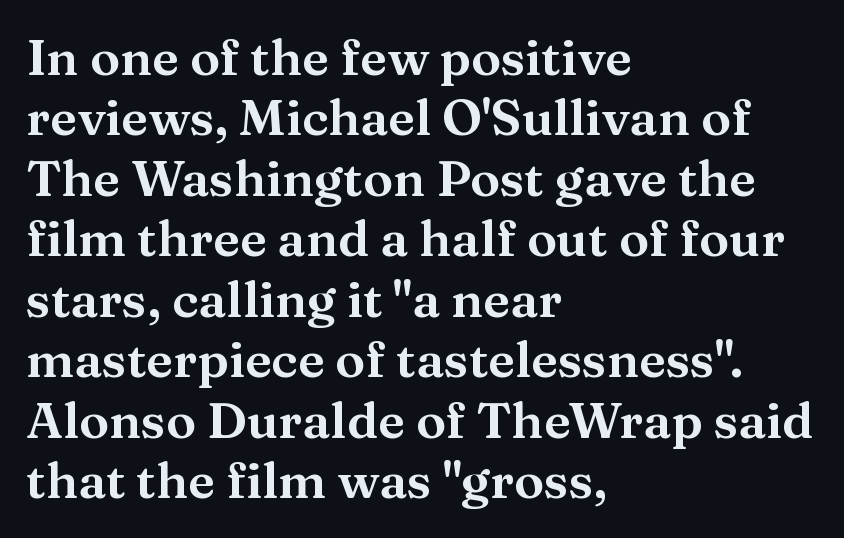
{"serif": "yes", "italic": "no", "width": "wide", "stroke_contrast": "medium", "x_height": "medium", "monospaced": "no", "underline": "no", "align": "left", "line_spacing_ratio": 1.21, "letter_spacing": "normal", "letter_spacing_em": 0.0, "glyph_px": 50}
